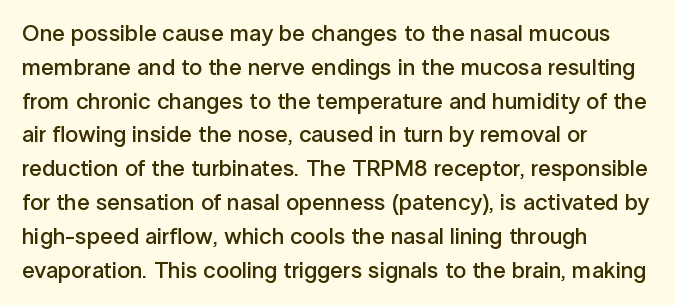
{"italic": "no", "bold": "semi", "underline": "no", "align": "left", "line_spacing": "normal", "line_spacing_ratio": 1.47, "letter_spacing": "normal", "letter_spacing_em": 0.0, "glyph_px": 23}
